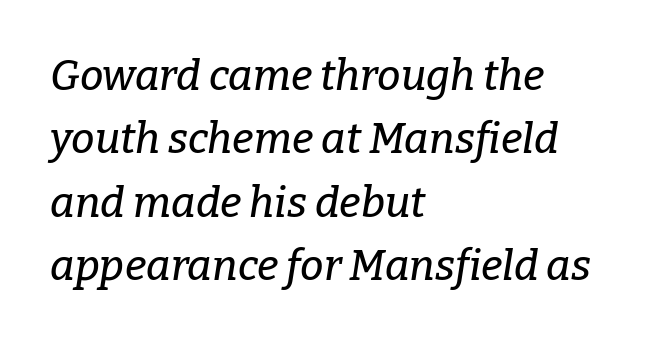
{"serif": "yes", "italic": "yes", "lean": "right", "slant_degrees": 9, "width": "normal", "stroke_contrast": "low", "x_height": "medium", "monospaced": "no", "underline": "no", "align": "left", "line_spacing": "normal", "line_spacing_ratio": 1.51, "letter_spacing": "normal", "letter_spacing_em": 0.0, "glyph_px": 42}
